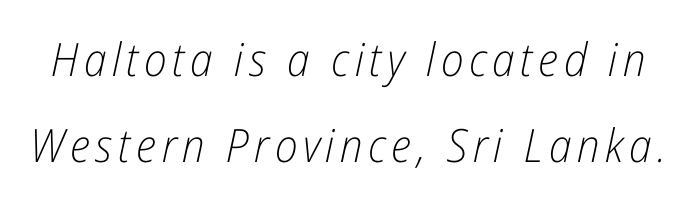
Q: Is the text bold? A: No.
Q: Is the text italic (slanted)? A: Yes, it leans right by about 12 degrees.
Q: Is the text underlined? A: No.
Q: Width (condensed, normal, or wide)? A: Condensed.
Q: Stroke contrast? A: Low.
Q: x-height? A: Medium.
Q: Monospaced? A: No.
